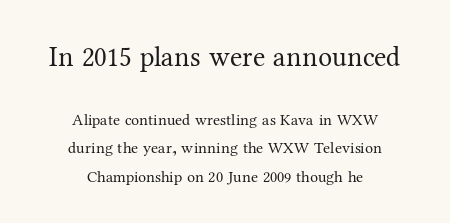
{"serif": "yes", "italic": "no", "bold": "no", "weight": "regular", "width": "normal", "stroke_contrast": "medium", "x_height": "medium", "monospaced": "no", "underline": "no", "align": "center", "line_spacing_ratio": 1.79, "letter_spacing": "normal", "letter_spacing_em": 0.0, "larger_block": "first", "size_ratio": 1.75, "glyph_px": 28}
